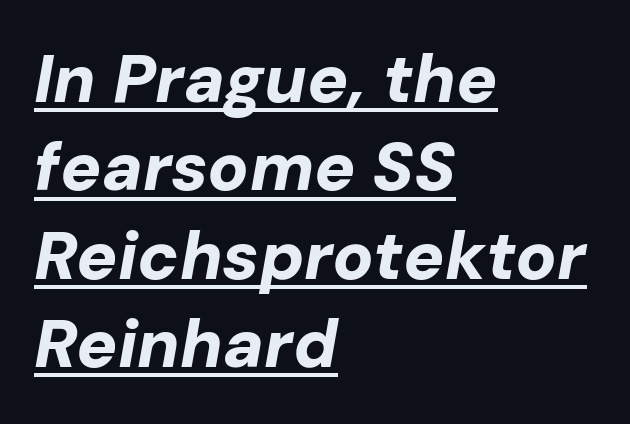
Does the leading feel generous? No, just average. Default kerning and tracking; the words read as compact shapes. The letters advance in unequal steps, a hallmark of proportional type. The ragged edge is on the right, which tells us the setting is flush left.
